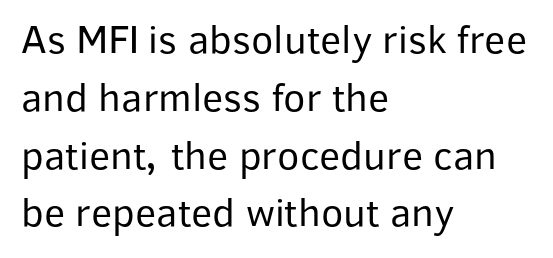
Does extra space separate the letters? No, they use regular spacing. Typographically, this falls in the sans-serif category. The compositor pushed each line to the left boundary. Upright lettering throughout. Compared with a typical body face, this is equally light or lighter still.
